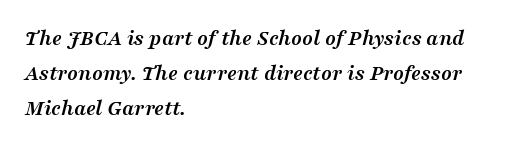
Regarding leading, the lines here are spaced in the standard way. Look at the tracking — it's just the regular setting, nothing added. A student would call this left alignment; a typographer would say flush left, rag right. Typographic density is high because the face is bold.
